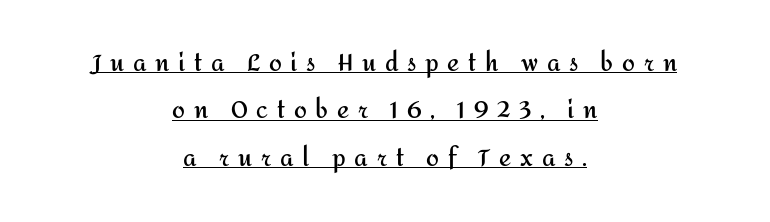
The image shows 23 px bold type, upright; set centered, loose line spacing (2.06x), unusually wide letter spacing (+0.38 em), underlined.
